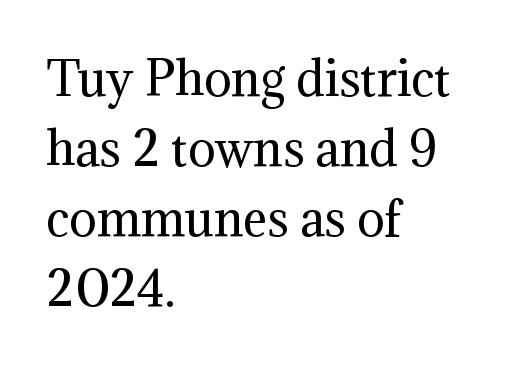
{"serif": "yes", "italic": "no", "bold": "no", "weight": "regular", "width": "normal", "stroke_contrast": "medium", "x_height": "medium", "monospaced": "no", "underline": "no", "align": "left", "line_spacing": "normal", "line_spacing_ratio": 1.52, "letter_spacing": "normal", "letter_spacing_em": 0.0, "glyph_px": 46}
